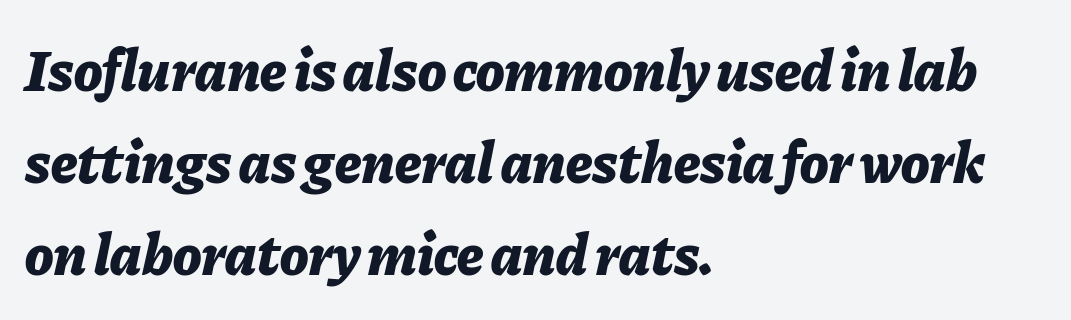
Q: Is the text bold? A: Yes.
Q: Is the text italic (slanted)? A: Yes, it leans right by about 11 degrees.
Q: Is the text underlined? A: No.
Q: How is the paragraph aligned? A: Left-aligned.
Q: Is the spacing between letters normal or unusually wide? A: Normal.
Q: Is the spacing between lines tight, normal or loose? A: Normal.
Q: Width (condensed, normal, or wide)? A: Normal.
Q: Stroke contrast? A: Low.
Q: x-height? A: Medium.
Q: Monospaced? A: No.
